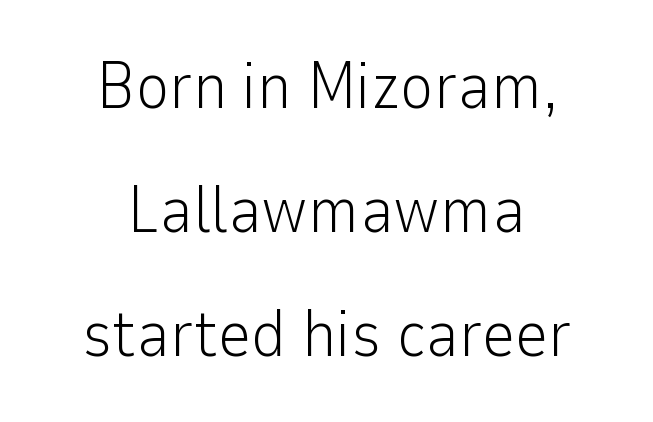
How are the letters spaced? Ordinarily, with no added tracking. The passage shown is typed in a proportional face where columns would drift. The cut favours lightness, reaching ordinary text weight at its darkest. This is sans-serif lettering, the kind often seen on screens and signage. Leading is clearly above the norm, producing a sparse column. Nope, not italic — everything's standing straight.
